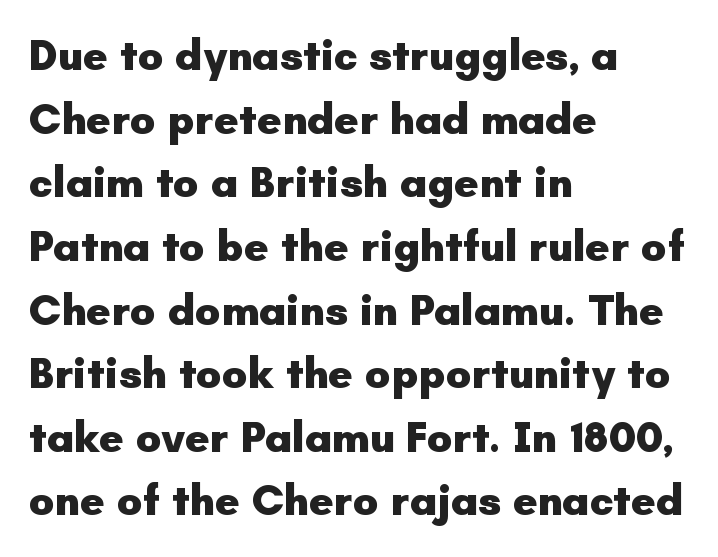
The image shows 43 px heavy sans-serif type, upright; set left-aligned, normal line spacing (1.48x), normal letter spacing, not underlined; low stroke contrast and a small x-height.
